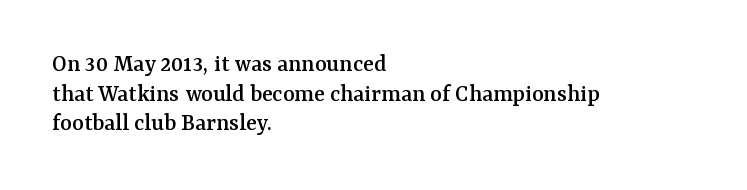
Words float on clear page, feet unadorned. There is no visible air inserted between adjacent glyphs. Ascenders rise straight up at ninety degrees. Casual observation: everything's shoved over to the left.
